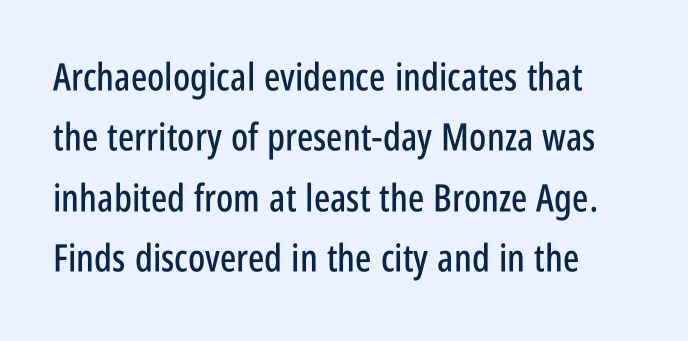
Q: Is the text italic (slanted)? A: No, it is upright.
Q: Is the typeface a serif or a sans-serif typeface? A: Sans-serif.
Q: Is the text underlined? A: No.
Q: Is the spacing between letters normal or unusually wide? A: Normal.
Q: Is the spacing between lines tight, normal or loose? A: Normal.
Q: Width (condensed, normal, or wide)? A: Condensed.
Q: Stroke contrast? A: Low.
Q: x-height? A: Large.
Q: Monospaced? A: No.
